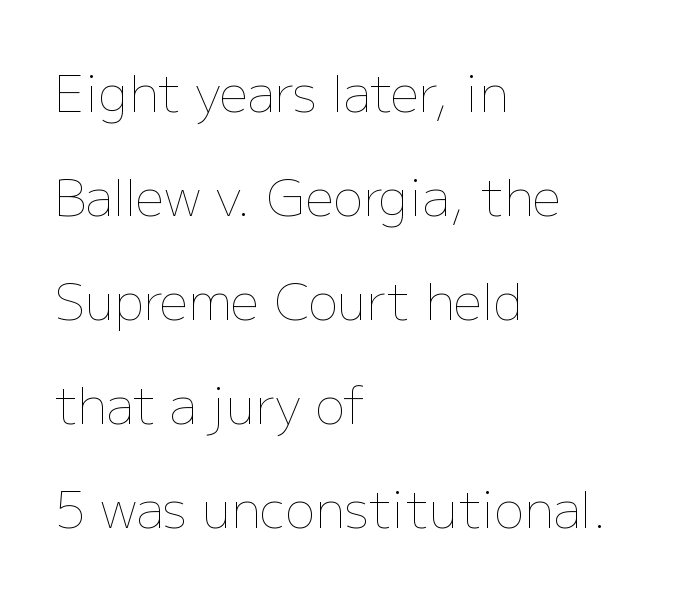
Q: Is the text bold? A: No.
Q: Is the text italic (slanted)? A: No, it is upright.
Q: Is the text underlined? A: No.
Q: How is the paragraph aligned? A: Left-aligned.
Q: Is the spacing between letters normal or unusually wide? A: Normal.
Q: Is the spacing between lines tight, normal or loose? A: Loose.
Q: Width (condensed, normal, or wide)? A: Normal.
Q: Stroke contrast? A: Low.
Q: x-height? A: Medium.
Q: Monospaced? A: No.
